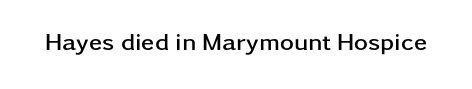
The image shows 24 px bold type, upright; set normal letter spacing, not underlined.
